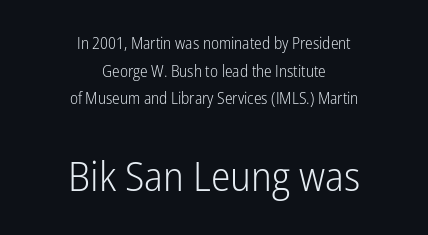
The image shows 41 px light, condensed sans-serif type, upright; set centered, line spacing 1.73x, normal letter spacing, not underlined; the second (bottom) block is 2.56x larger; low stroke contrast and a medium x-height.
